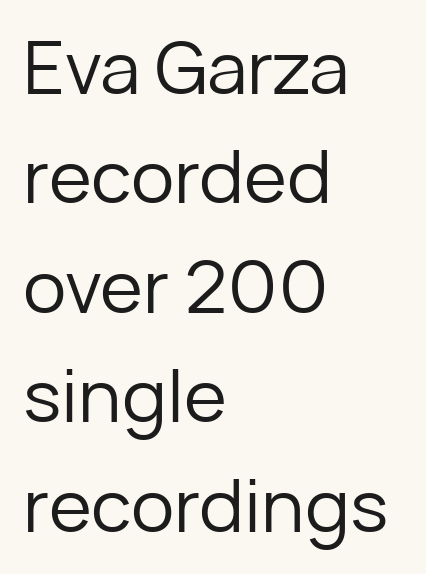
The image shows 73 px regular-weight sans-serif type, upright; set left-aligned, normal line spacing (1.5x), normal letter spacing, not underlined; low stroke contrast and a medium x-height.
